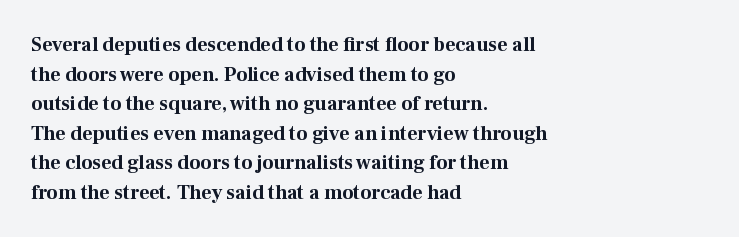
{"italic": "no", "bold": "yes", "underline": "no", "align": "left", "line_spacing": "normal", "line_spacing_ratio": 1.48, "letter_spacing": "normal", "letter_spacing_em": 0.0, "glyph_px": 20}
